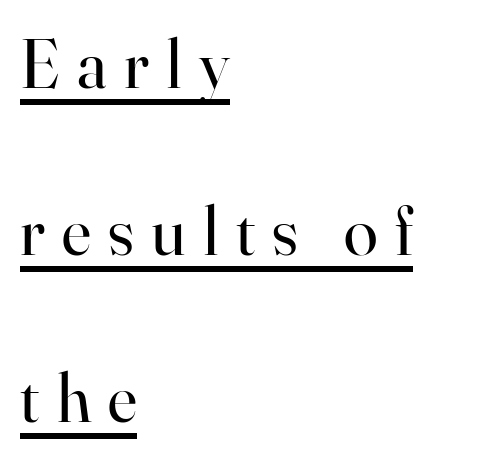
{"serif": "yes", "italic": "no", "bold": "no", "weight": "regular", "width": "normal", "stroke_contrast": "high", "x_height": "small", "monospaced": "no", "underline": "yes", "align": "left", "line_spacing": "loose", "line_spacing_ratio": 2.42, "letter_spacing": "wide", "letter_spacing_em": 0.25, "glyph_px": 69}
